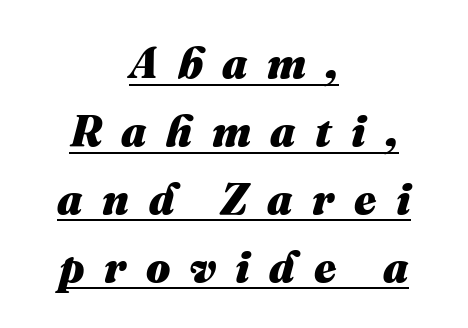
The image shows 43 px heavy type, italic (leaning right); set centered, normal line spacing (1.58x), unusually wide letter spacing (+0.45 em), underlined; medium stroke contrast and a medium x-height.
